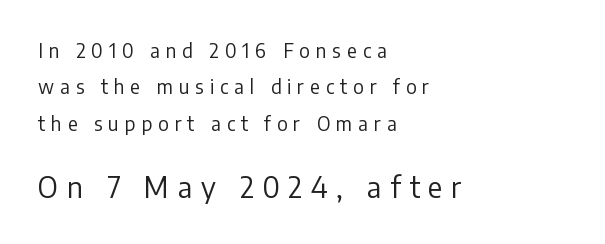
{"serif": "no", "italic": "no", "bold": "no", "weight": "regular", "width": "normal", "stroke_contrast": "low", "x_height": "medium", "monospaced": "no", "underline": "no", "align": "left", "line_spacing": "loose", "line_spacing_ratio": 1.91, "letter_spacing": "wide", "letter_spacing_em": 0.31, "larger_block": "second", "size_ratio": 1.47, "glyph_px": 28}
